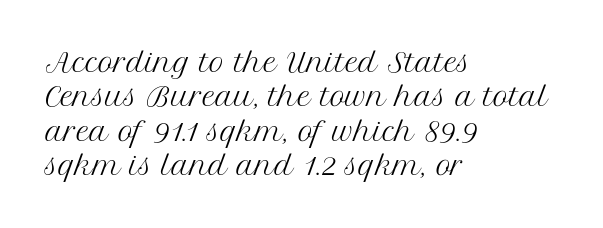
Q: Is the text bold? A: No.
Q: Is the text italic (slanted)? A: Yes.
Q: Is the text underlined? A: No.
Q: How is the paragraph aligned? A: Left-aligned.
Q: Is the spacing between letters normal or unusually wide? A: Normal.
Q: Is the spacing between lines tight, normal or loose? A: Normal.
